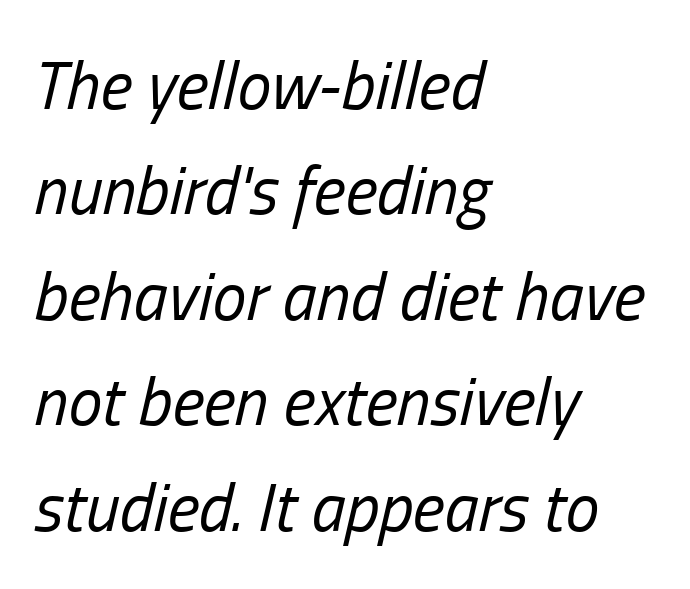
Each stroke keeps to a modest, everyday thickness or less. Line beginnings align vertically; line endings do not. Each word holds together tightly as a unit, with standard inter-letter gaps. Tall strokes in this sample are angled rather than plumb. Whoever set this chose a conventional vertical rhythm. Lines of text with bare space underneath.
